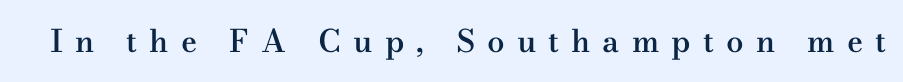
The image shows 31 px semibold, wide serif type, upright; set unusually wide letter spacing (+0.39 em), not underlined; medium stroke contrast and a small x-height.
